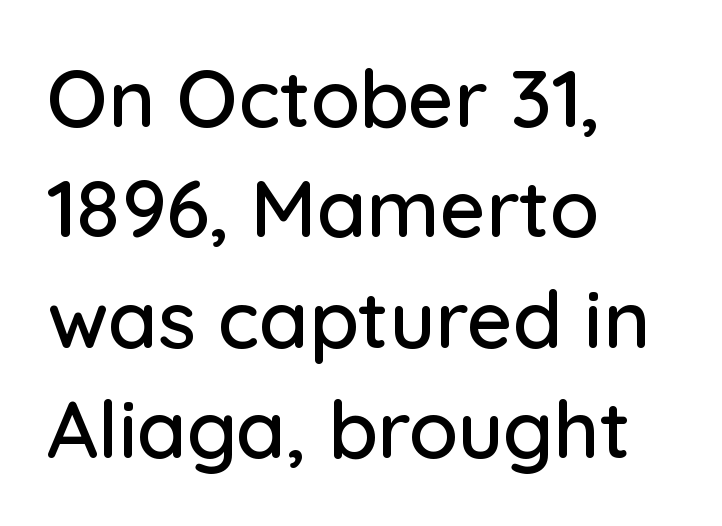
Q: Is the text italic (slanted)? A: No, it is upright.
Q: Is the typeface a serif or a sans-serif typeface? A: Sans-serif.
Q: Is the text underlined? A: No.
Q: How is the paragraph aligned? A: Left-aligned.
Q: Is the spacing between letters normal or unusually wide? A: Normal.
Q: Is the spacing between lines tight, normal or loose? A: Normal.
Q: Width (condensed, normal, or wide)? A: Normal.
Q: Stroke contrast? A: Low.
Q: x-height? A: Medium.
Q: Monospaced? A: No.
